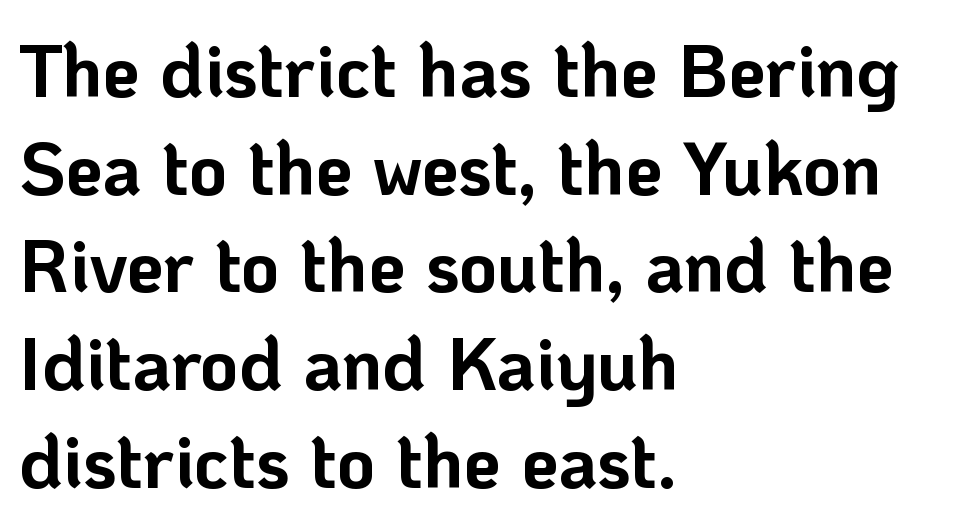
Nope, no serifs anywhere on these letters. Anything drawn beneath the words? Only blank space. A student would call this left alignment; a typographer would say flush left, rag right. The horizontal fit of the characters is conventional and even.
